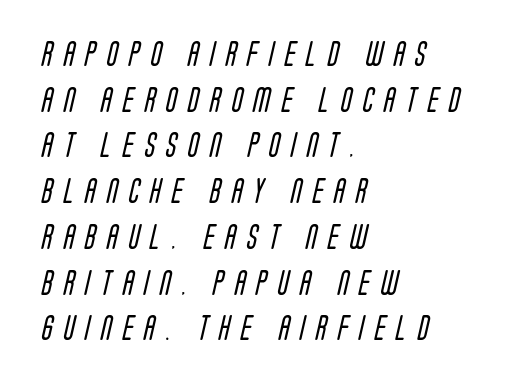
{"bold": "no", "underline": "no", "align": "left", "line_spacing_ratio": 1.83, "letter_spacing": "wide", "letter_spacing_em": 0.44, "glyph_px": 25}
